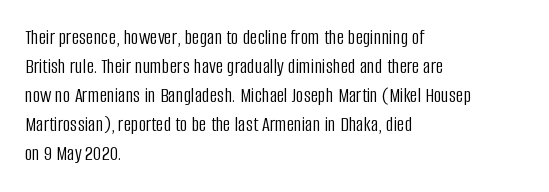
{"italic": "no", "bold": "no", "underline": "no", "align": "left", "line_spacing": "normal", "line_spacing_ratio": 1.38, "letter_spacing": "normal", "letter_spacing_em": 0.0, "glyph_px": 21}
